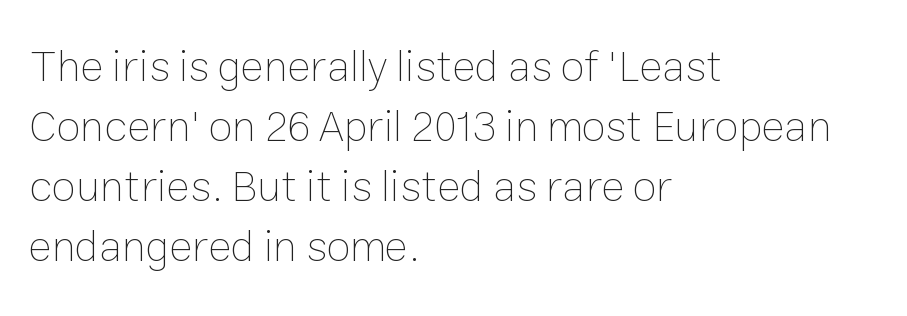
Q: Is the text bold? A: No.
Q: Is the text italic (slanted)? A: No, it is upright.
Q: Is the text underlined? A: No.
Q: How is the paragraph aligned? A: Left-aligned.
Q: Is the spacing between letters normal or unusually wide? A: Normal.
Q: Is the spacing between lines tight, normal or loose? A: Normal.
Q: Width (condensed, normal, or wide)? A: Normal.
Q: Stroke contrast? A: Low.
Q: x-height? A: Medium.
Q: Monospaced? A: No.
